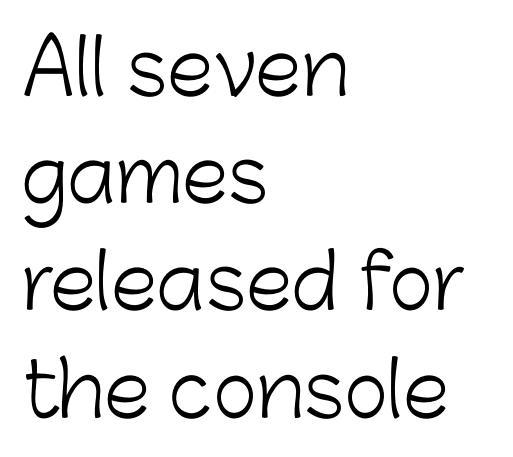
Q: Is the text bold? A: No.
Q: Is the text italic (slanted)? A: No, it is upright.
Q: Is the typeface a serif or a sans-serif typeface? A: Sans-serif.
Q: Is the text underlined? A: No.
Q: How is the paragraph aligned? A: Left-aligned.
Q: Is the spacing between letters normal or unusually wide? A: Normal.
Q: Is the spacing between lines tight, normal or loose? A: Normal.
Q: Width (condensed, normal, or wide)? A: Normal.
Q: Stroke contrast? A: Low.
Q: x-height? A: Medium.
Q: Monospaced? A: No.
